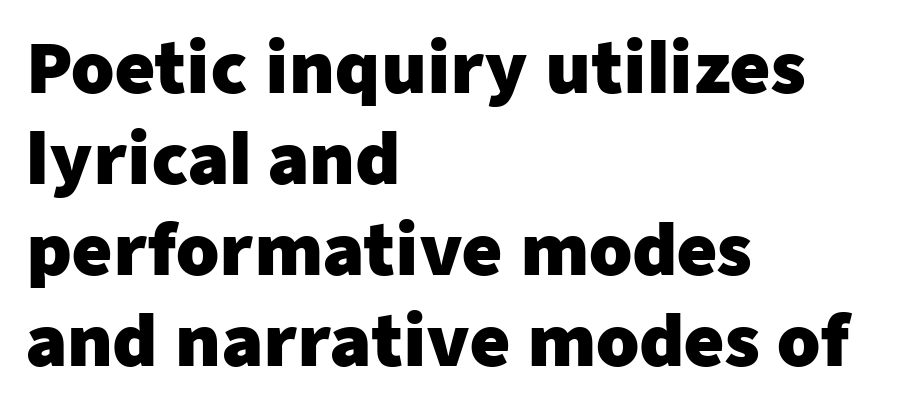
{"serif": "no", "italic": "no", "bold": "yes", "weight": "heavy", "width": "normal", "stroke_contrast": "low", "x_height": "medium", "monospaced": "no", "underline": "no", "align": "left", "line_spacing": "normal", "line_spacing_ratio": 1.32, "letter_spacing": "normal", "letter_spacing_em": 0.0, "glyph_px": 69}
